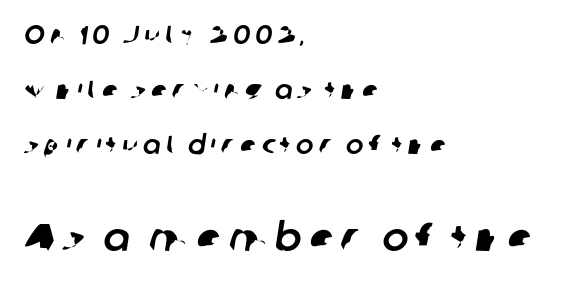
The image shows 39 px sans-serif type; set left-aligned, loose line spacing (2.12x), not underlined; the second (bottom) block is 1.5x larger; low stroke contrast and a medium x-height.
